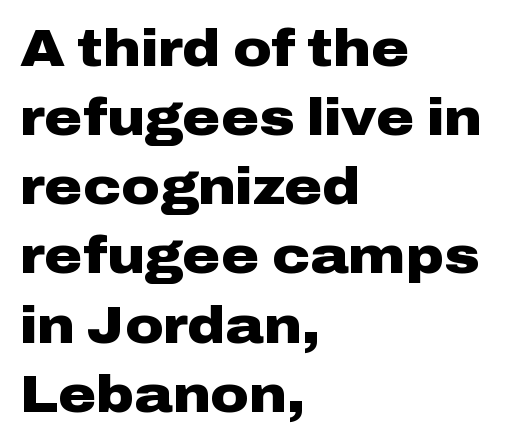
The image shows 52 px heavy, wide sans-serif type, upright; set left-aligned, normal line spacing (1.33x), normal letter spacing, not underlined; low stroke contrast and a medium x-height.
